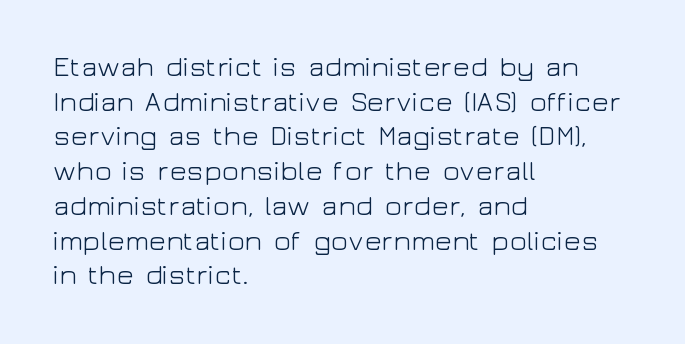
The image shows 28 px light, wide sans-serif type, upright; set left-aligned, line spacing 1.24x, normal letter spacing, not underlined; low stroke contrast and a medium x-height.
